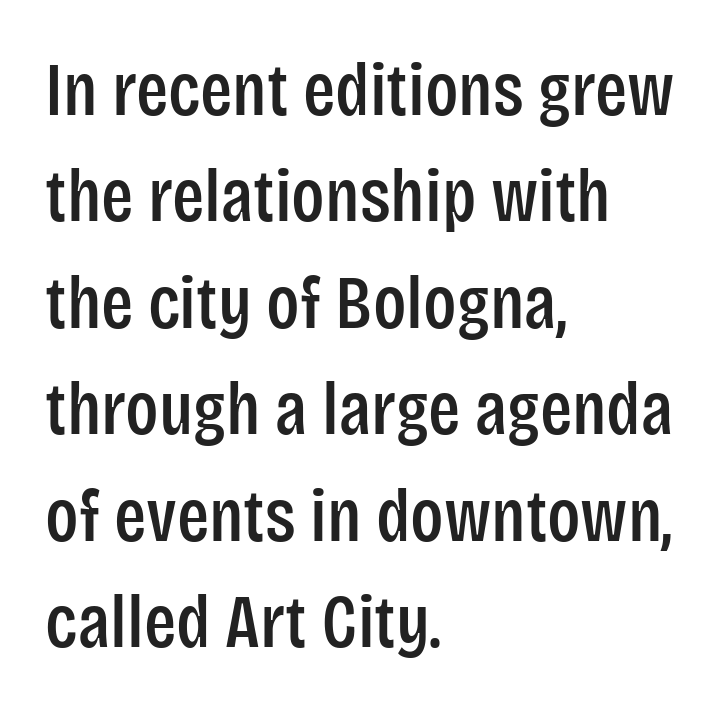
{"serif": "no", "italic": "no", "width": "condensed", "stroke_contrast": "low", "x_height": "large", "monospaced": "no", "underline": "no", "align": "left", "line_spacing": "normal", "line_spacing_ratio": 1.42, "letter_spacing": "normal", "letter_spacing_em": 0.0, "glyph_px": 75}
